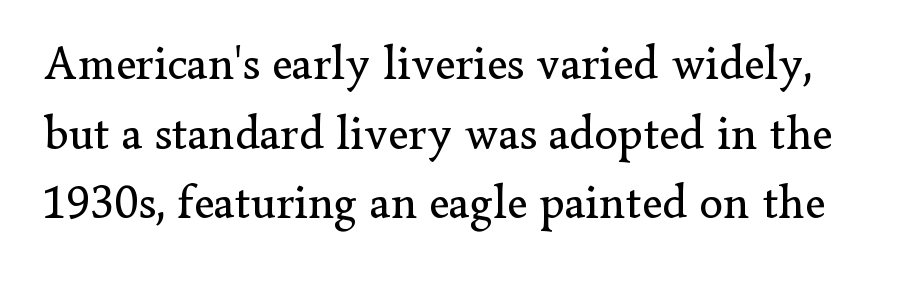
{"serif": "yes", "italic": "no", "bold": "no", "weight": "regular", "width": "normal", "stroke_contrast": "low", "x_height": "small", "monospaced": "no", "underline": "no", "line_spacing": "normal", "line_spacing_ratio": 1.45, "letter_spacing": "normal", "letter_spacing_em": 0.0, "glyph_px": 48}
